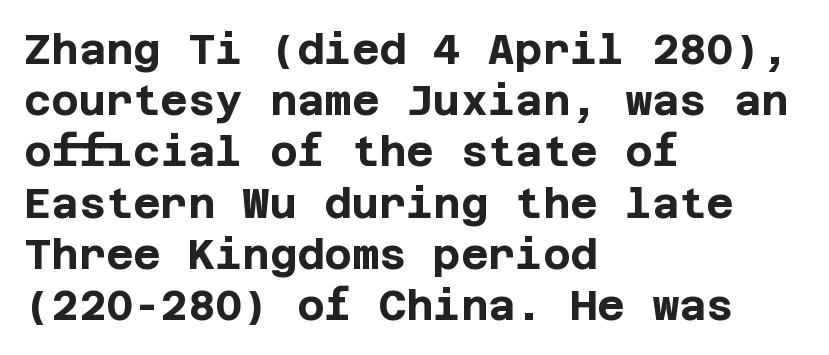
Check where the strokes stop: nothing finishes them off — pure sans. Set as a true bold cut, around the 700 mark. The setting favours the left margin, as ordinary paragraphs usually do. The line texture is even and compact thanks to regular tracking. This sample uses an upright cut, with every glyph sitting square on the baseline.
